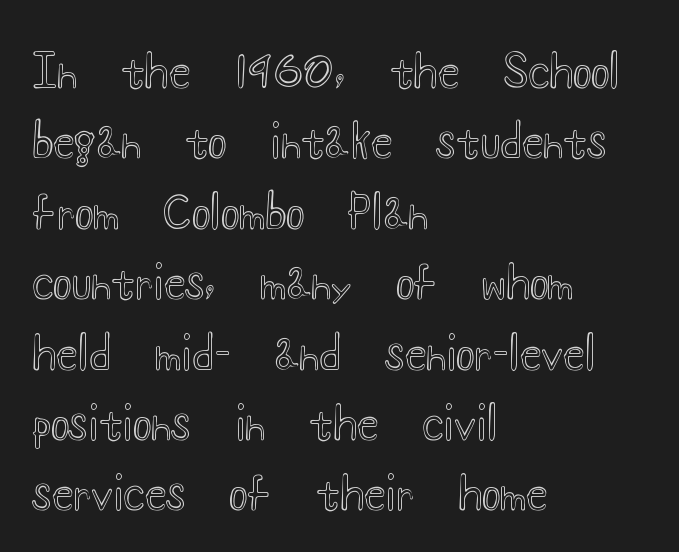
Q: Is the text italic (slanted)? A: No, it is upright.
Q: Is the text underlined? A: No.
Q: How is the paragraph aligned? A: Left-aligned.
Q: Is the spacing between letters normal or unusually wide? A: Normal.
Q: Is the spacing between lines tight, normal or loose? A: Normal.
Q: Width (condensed, normal, or wide)? A: Wide.
Q: x-height? A: Small.
Q: Monospaced? A: No.
